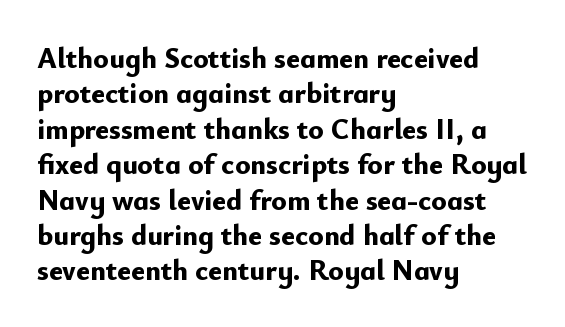
{"serif": "no", "italic": "no", "bold": "yes", "weight": "bold", "width": "normal", "stroke_contrast": "low", "x_height": "small", "monospaced": "no", "underline": "no", "align": "left", "line_spacing_ratio": 1.22, "letter_spacing": "normal", "letter_spacing_em": 0.0, "glyph_px": 29}
